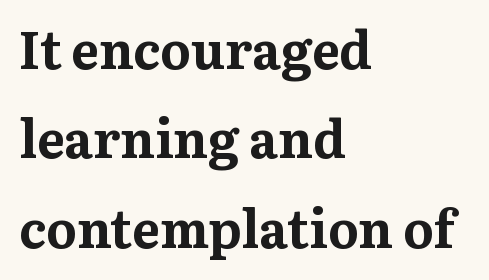
{"serif": "yes", "italic": "no", "bold": "yes", "weight": "bold", "width": "normal", "stroke_contrast": "medium", "x_height": "medium", "monospaced": "no", "underline": "no", "align": "left", "line_spacing_ratio": 1.72, "letter_spacing": "normal", "letter_spacing_em": 0.0, "glyph_px": 52}
